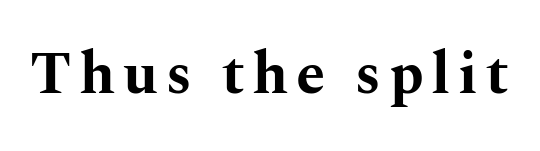
The image shows 59 px bold, wide serif type, upright; set not underlined; medium stroke contrast and a medium x-height.
